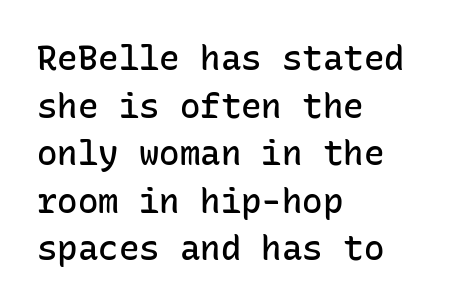
The image shows 34 px semibold sans-serif type, upright, monospaced; set left-aligned, normal line spacing (1.4x), normal letter spacing, not underlined; low stroke contrast and a medium x-height.
